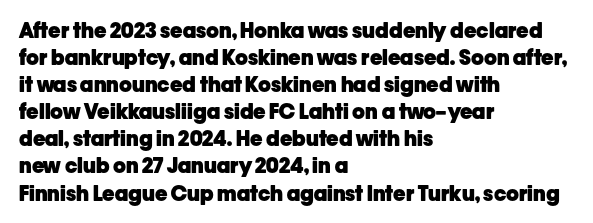
Q: Is the text bold? A: Yes.
Q: Is the text italic (slanted)? A: No, it is upright.
Q: Is the text underlined? A: No.
Q: How is the paragraph aligned? A: Left-aligned.
Q: Is the spacing between letters normal or unusually wide? A: Normal.
Q: Is the spacing between lines tight, normal or loose? A: Normal.
